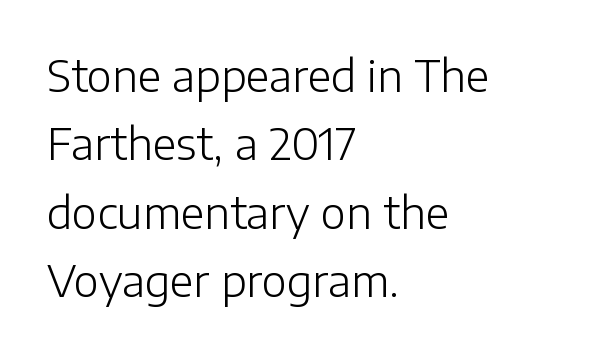
The image shows 43 px light sans-serif type, upright; set left-aligned, normal line spacing (1.59x), normal letter spacing, not underlined; low stroke contrast and a medium x-height.
